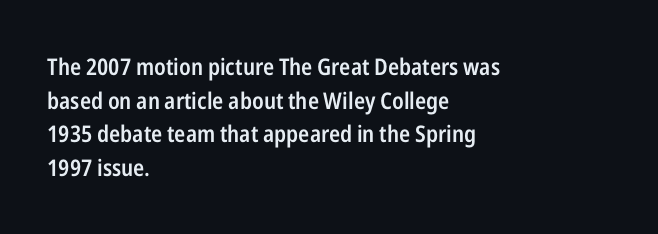
Q: Is the text bold? A: Semi-bold.
Q: Is the text italic (slanted)? A: No, it is upright.
Q: Is the text underlined? A: No.
Q: How is the paragraph aligned? A: Left-aligned.
Q: Is the spacing between letters normal or unusually wide? A: Normal.
Q: Is the spacing between lines tight, normal or loose? A: Normal.
